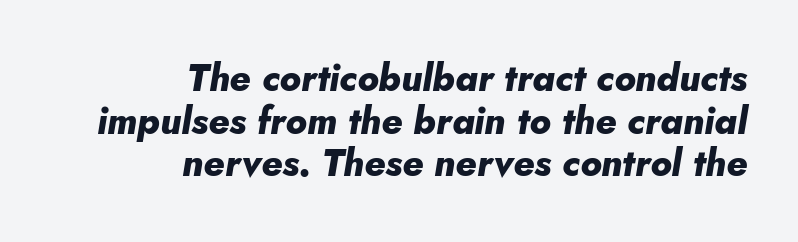
Q: Is the text bold? A: Yes.
Q: Is the text italic (slanted)? A: Yes, it leans right by about 10 degrees.
Q: Is the text underlined? A: No.
Q: How is the paragraph aligned? A: Right-aligned.
Q: Is the spacing between letters normal or unusually wide? A: Normal.
Q: Is the spacing between lines tight, normal or loose? A: Tight.
Q: Width (condensed, normal, or wide)? A: Normal.
Q: Stroke contrast? A: Low.
Q: x-height? A: Small.
Q: Monospaced? A: No.
